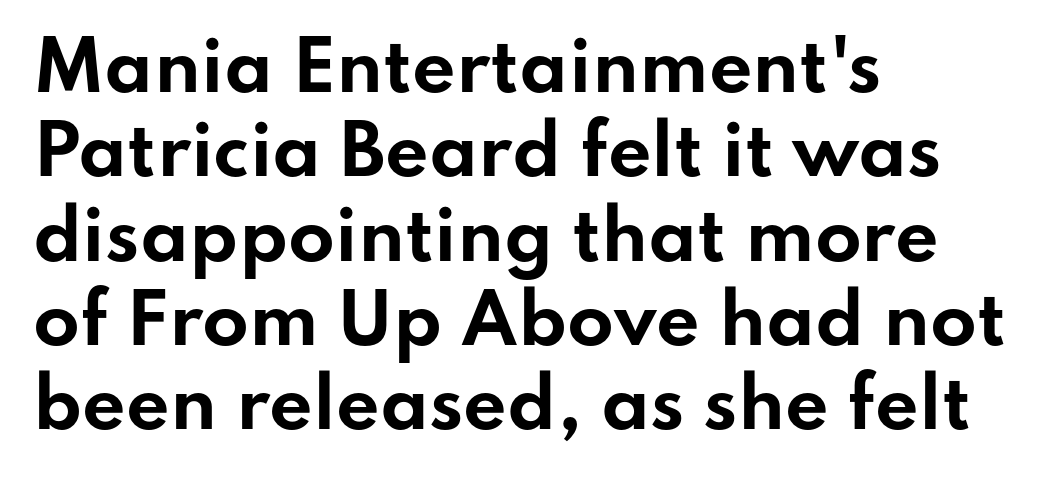
Strong, thick strokes mark this as bold type. Stroke terminals: plain, sans-serif. In CSS terms this would be text-align: left. This is the regular roman posture of the typeface. Varying glyph widths throughout — classic text-font behaviour. Between one letter and the next there's only the usual sliver of space.
